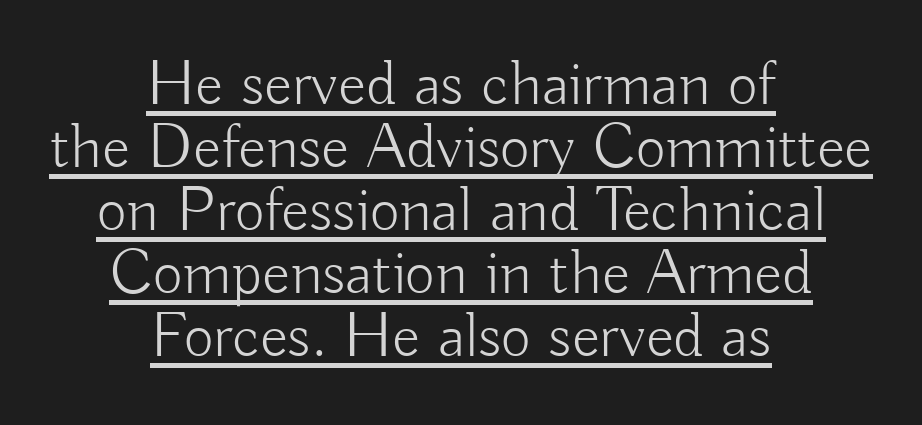
Q: Is the text bold? A: No.
Q: Is the text italic (slanted)? A: No, it is upright.
Q: Is the typeface a serif or a sans-serif typeface? A: Sans-serif.
Q: Is the text underlined? A: Yes.
Q: How is the paragraph aligned? A: Centered.
Q: Is the spacing between letters normal or unusually wide? A: Normal.
Q: Is the spacing between lines tight, normal or loose? A: Tight.
Q: Width (condensed, normal, or wide)? A: Normal.
Q: Stroke contrast? A: Low.
Q: x-height? A: Small.
Q: Monospaced? A: No.
